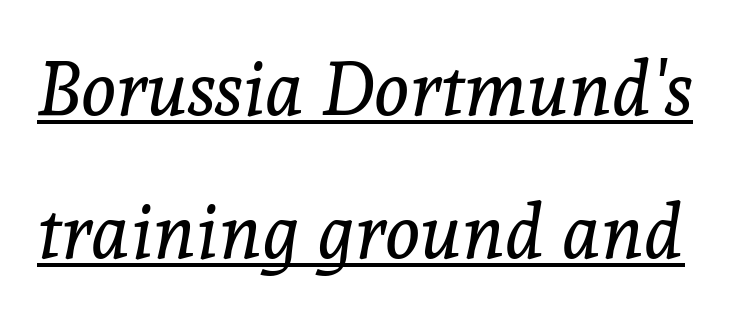
{"serif": "yes", "italic": "yes", "lean": "right", "slant_degrees": 8, "bold": "no", "weight": "regular", "width": "normal", "x_height": "medium", "monospaced": "no", "underline": "yes", "line_spacing": "loose", "line_spacing_ratio": 1.91, "letter_spacing": "normal", "letter_spacing_em": 0.0, "glyph_px": 75}
